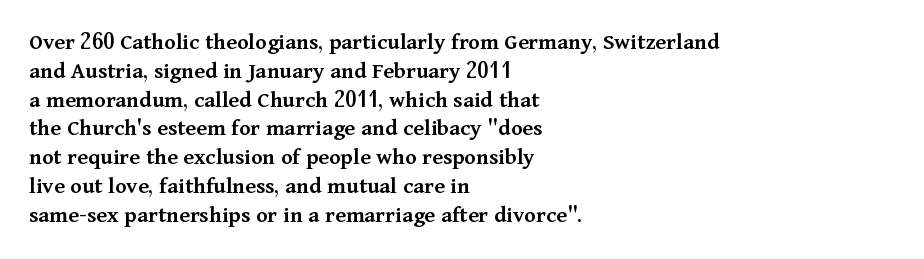
Line beginnings align vertically; line endings do not. The string is rendered with underlining switched off. Emphasis by weight is partial: semibold. Italic? Not at all — the glyphs are vertical. Caption: standard tracking, unaltered.
